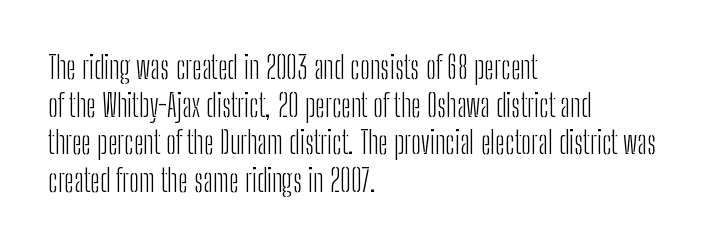
{"serif": "no", "italic": "no", "bold": "no", "weight": "light", "width": "condensed", "stroke_contrast": "low", "x_height": "medium", "monospaced": "no", "underline": "no", "align": "left", "line_spacing_ratio": 1.21, "letter_spacing": "normal", "letter_spacing_em": 0.0, "glyph_px": 31}
